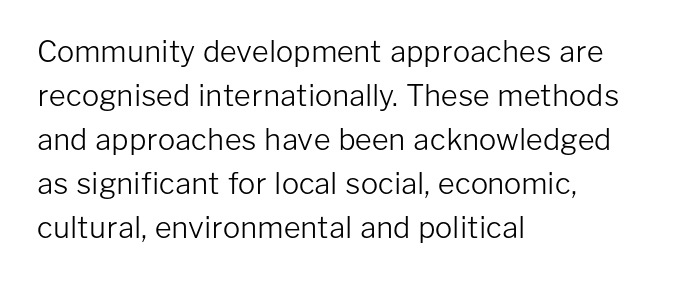
The image shows 29 px light sans-serif type, upright; set left-aligned, normal line spacing (1.52x), normal letter spacing, not underlined; low stroke contrast and a medium x-height.
